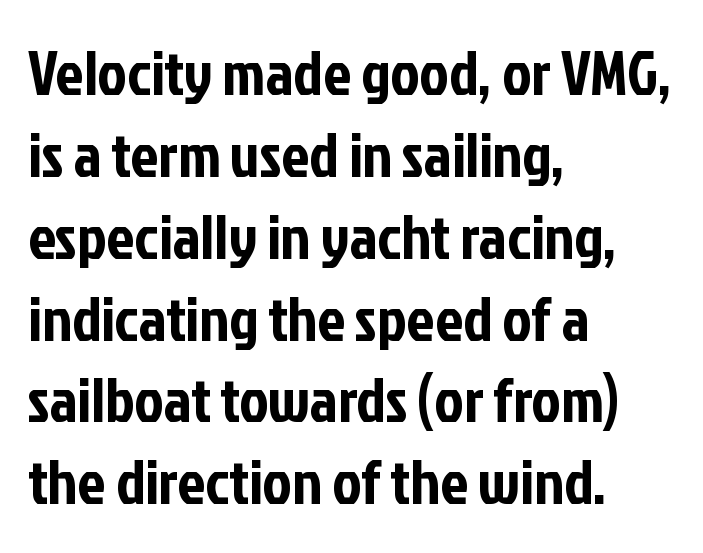
Here the glyphs are tracked normally, forming tight word shapes. The letters advance in unequal steps, a hallmark of proportional type. Italic? Not at all — the glyphs are vertical. To sum up the face: it is a sans, with no serifs. The space directly below the letters is spotless.
